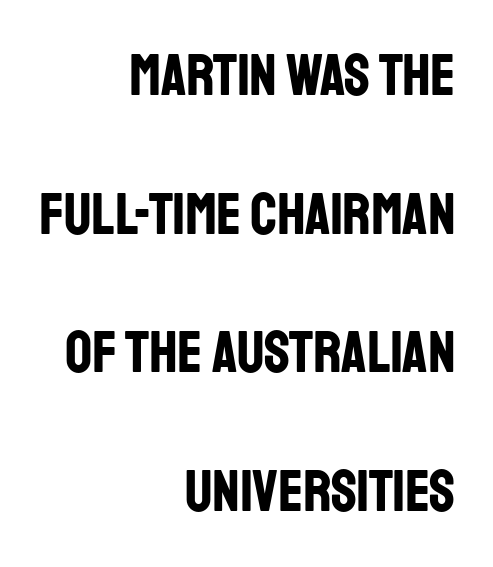
The image shows 59 px bold, condensed sans-serif type, upright; set right-aligned, loose line spacing (2.35x), normal letter spacing, not underlined; low stroke contrast and a large x-height.
